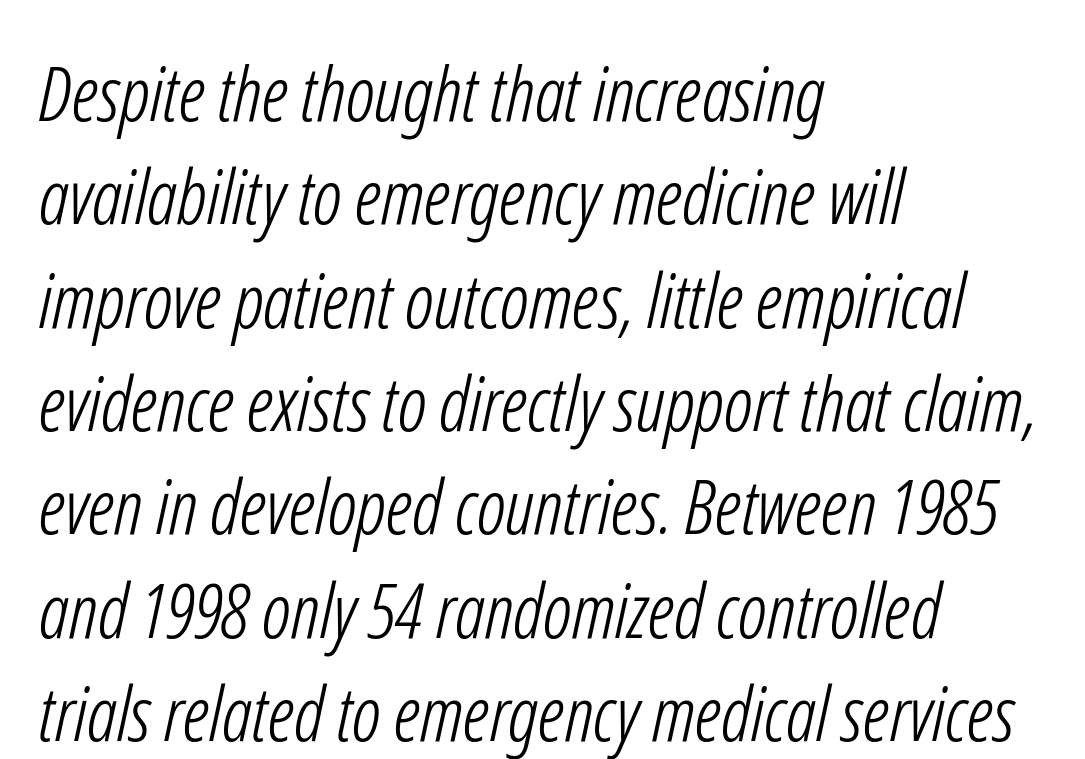
{"serif": "no", "bold": "no", "weight": "light", "width": "condensed", "stroke_contrast": "low", "x_height": "medium", "monospaced": "no", "underline": "no", "align": "left", "line_spacing": "normal", "line_spacing_ratio": 1.36, "letter_spacing": "normal", "letter_spacing_em": 0.0, "glyph_px": 76}
